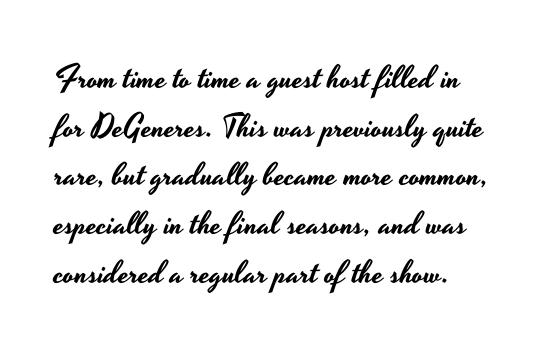
{"serif": "no", "width": "wide", "stroke_contrast": "low", "x_height": "small", "monospaced": "no", "underline": "no", "align": "left", "line_spacing": "normal", "line_spacing_ratio": 1.52, "letter_spacing": "normal", "letter_spacing_em": 0.0, "glyph_px": 32}
